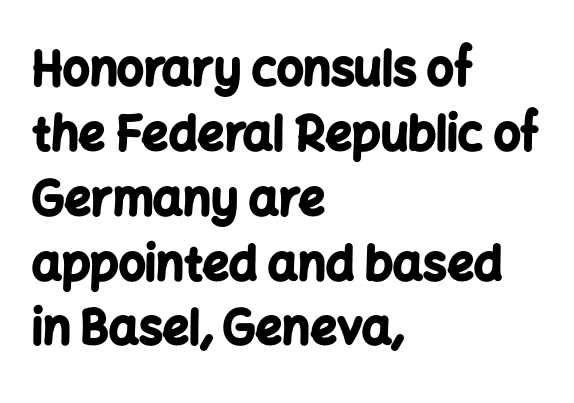
The image shows 47 px bold sans-serif type, upright; set left-aligned, normal line spacing (1.38x), normal letter spacing, not underlined; low stroke contrast and a medium x-height.
